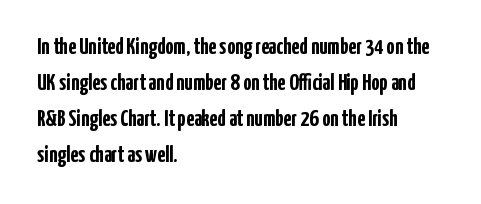
The line-height multiplier appears to be the usual default. Plain, unruled lines of type. The type is set solid horizontally, with unmodified tracking. Horizontal alignment here is leftward, the default for most running prose. Does the weight exceed regular? Yes, all the way to bold.
